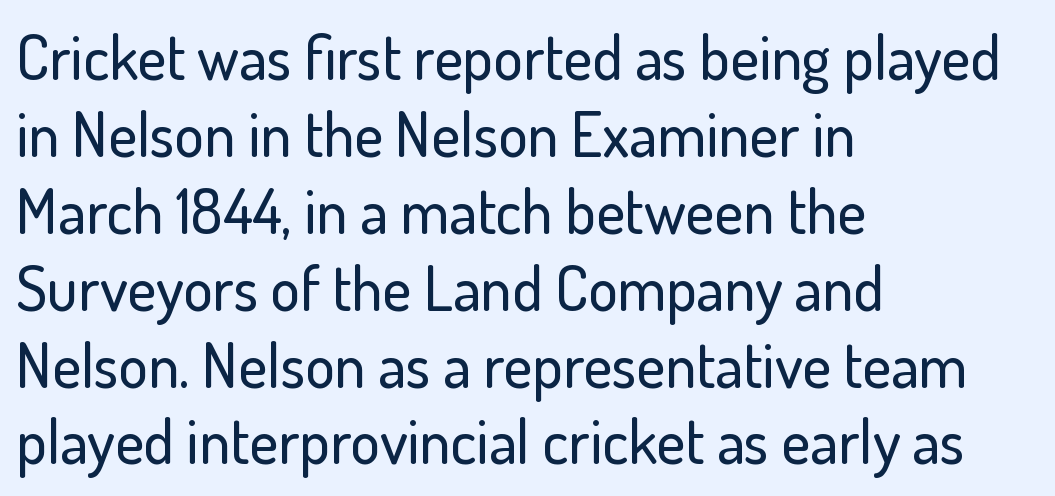
Teacher's note: observe the even left margin — that is flush-left alignment. The type family on display is of the sans-serif kind. The typography opts for an upright posture over an oblique one. The strip under each line holds only bare page. Observe the ordinary spacing: letters are neighbours, not strangers. A typesetter would call this proportional, since set widths differ per character.
